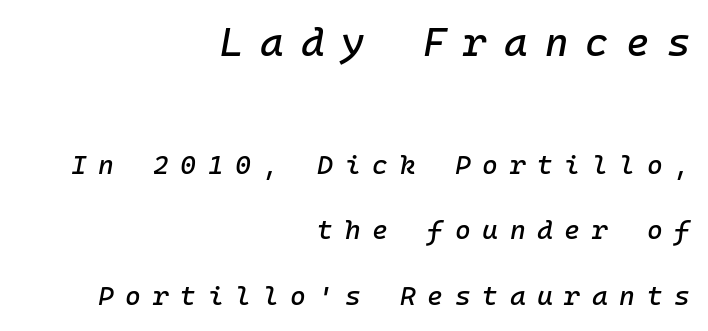
{"italic": "yes", "lean": "right", "slant_degrees": 10, "width": "normal", "stroke_contrast": "low", "x_height": "medium", "monospaced": "yes", "underline": "no", "align": "right", "line_spacing": "loose", "line_spacing_ratio": 2.44, "letter_spacing": "wide", "letter_spacing_em": 0.43, "larger_block": "first", "size_ratio": 1.48, "glyph_px": 40}
